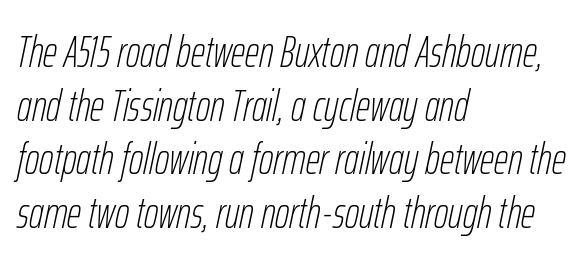
The image shows 44 px thin, condensed type, italic (leaning right); set left-aligned, line spacing 1.22x, normal letter spacing, not underlined; low stroke contrast and a medium x-height.
